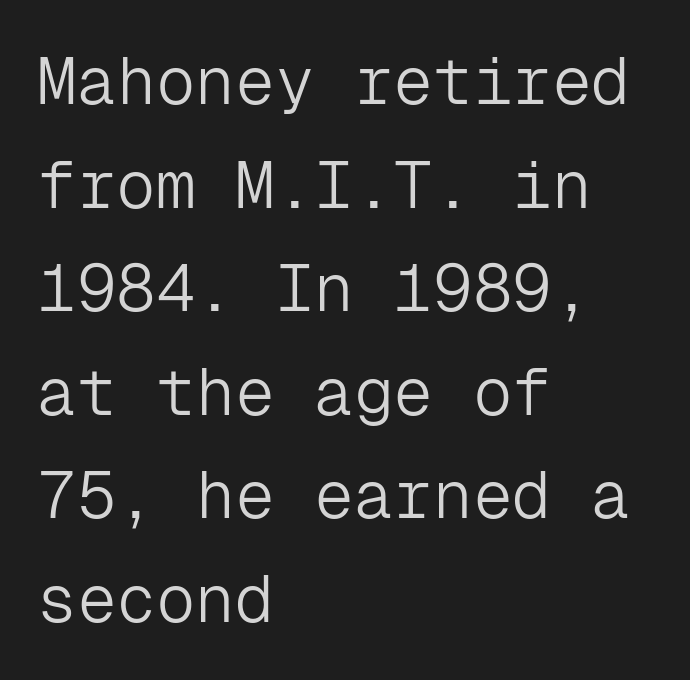
Q: Is the text bold? A: No.
Q: Is the text italic (slanted)? A: No, it is upright.
Q: Is the typeface a serif or a sans-serif typeface? A: Sans-serif.
Q: Is the text underlined? A: No.
Q: How is the paragraph aligned? A: Left-aligned.
Q: Is the spacing between letters normal or unusually wide? A: Normal.
Q: Is the spacing between lines tight, normal or loose? A: Normal.
Q: Width (condensed, normal, or wide)? A: Normal.
Q: Stroke contrast? A: Low.
Q: x-height? A: Medium.
Q: Monospaced? A: Yes.
